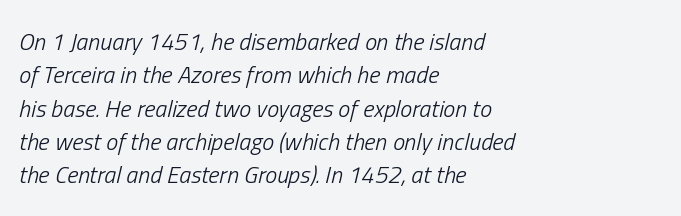
The image shows 24 px text type, italic (leaning right); set left-aligned, normal line spacing (1.39x), normal letter spacing, not underlined.
